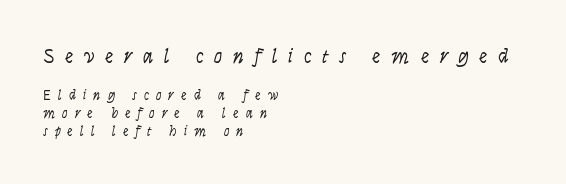
Q: Is the text bold? A: No.
Q: Is the text italic (slanted)? A: Yes.
Q: Is the text underlined? A: No.
Q: How is the paragraph aligned? A: Left-aligned.
Q: Is the spacing between letters normal or unusually wide? A: Unusually wide.
Q: Is the spacing between lines tight, normal or loose? A: Normal.
Q: Which block of text is set in a larger size, the first (top) or the second (bottom)? A: The first (top) one.
